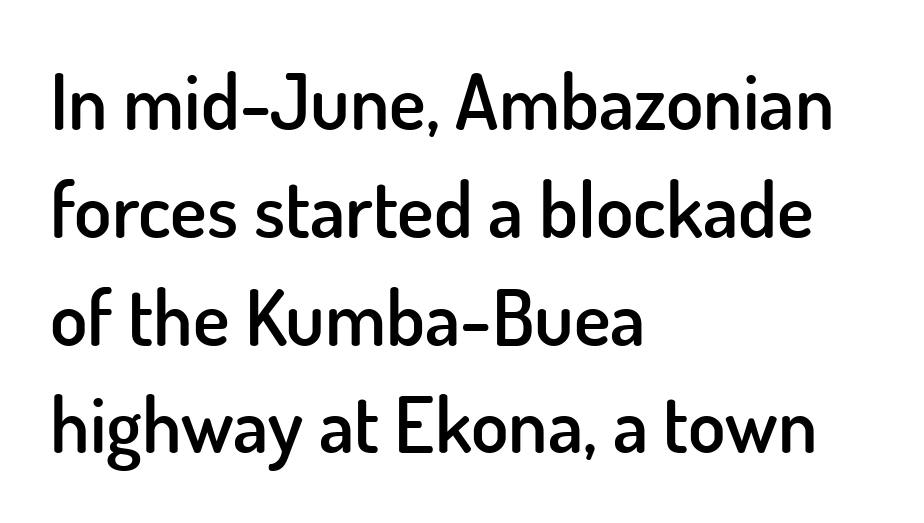
Beneath every word, the page is bare. No feet cap the strokes, marking this as sans-serif type. No italicization has been applied; the sample stays upright. Whoever set this chose a conventional vertical rhythm. A typesetter would call this proportional, since set widths differ per character.
